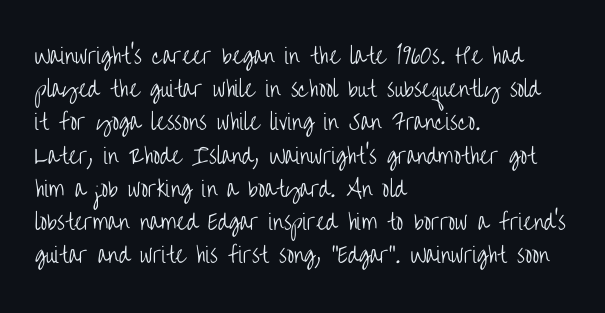
Q: Is the text bold? A: No.
Q: Is the text italic (slanted)? A: No, it is upright.
Q: Is the text underlined? A: No.
Q: How is the paragraph aligned? A: Left-aligned.
Q: Is the spacing between letters normal or unusually wide? A: Normal.
Q: Is the spacing between lines tight, normal or loose? A: Normal.
